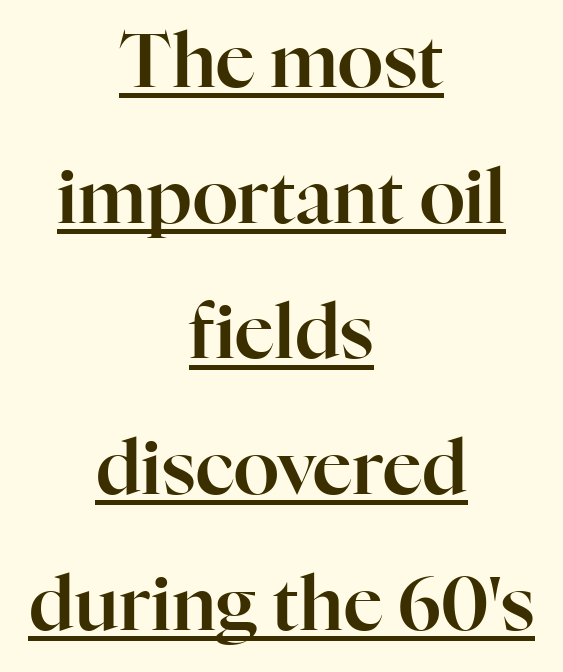
Inter-character spacing is left at the font's built-in metrics. Here the designer chose a conventional face with non-uniform glyph widths. Do the letters lean? They stand straight. You can tell from the footed stems that serif type was used. Alignment: centered.
